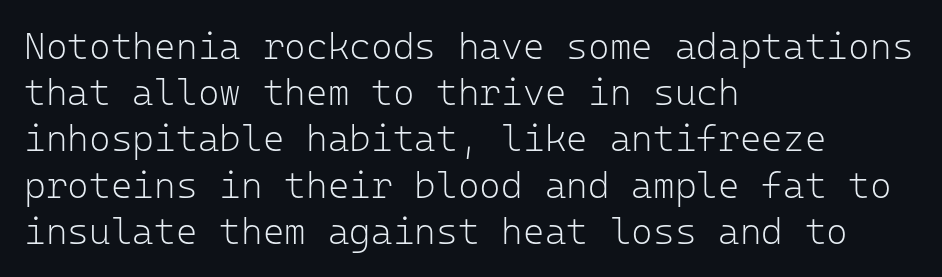
Q: Is the text bold? A: No.
Q: Is the text italic (slanted)? A: No, it is upright.
Q: Is the typeface a serif or a sans-serif typeface? A: Sans-serif.
Q: Is the text underlined? A: No.
Q: How is the paragraph aligned? A: Left-aligned.
Q: Is the spacing between letters normal or unusually wide? A: Normal.
Q: Is the spacing between lines tight, normal or loose? A: Normal.
Q: Width (condensed, normal, or wide)? A: Normal.
Q: Stroke contrast? A: Low.
Q: x-height? A: Medium.
Q: Monospaced? A: Yes.
